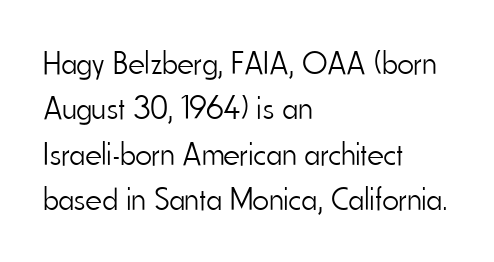
This sample has the flowing, uneven cadence of proportional lettering. The letterforms sit at book weight or below. The line texture is even and compact thanks to regular tracking. This block has exactly the height ordinary leading produces. Serif or sans? Sans — the stroke terminals are bare.
